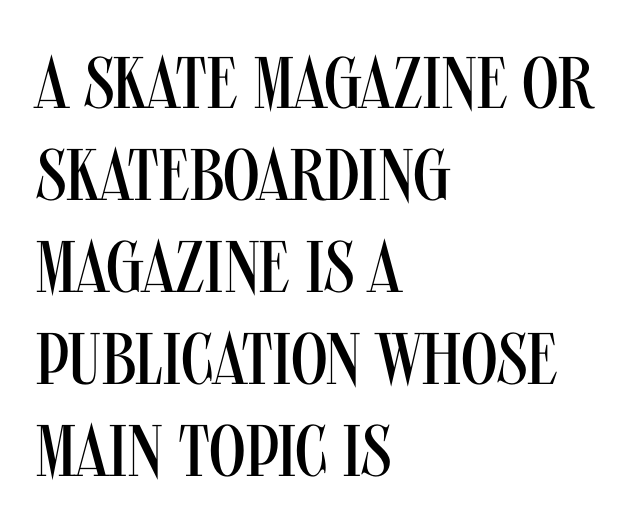
{"serif": "no", "italic": "no", "bold": "no", "weight": "regular", "width": "condensed", "stroke_contrast": "medium", "x_height": "large", "monospaced": "no", "underline": "no", "align": "left", "line_spacing": "normal", "line_spacing_ratio": 1.26, "letter_spacing": "normal", "letter_spacing_em": 0.0, "glyph_px": 73}
